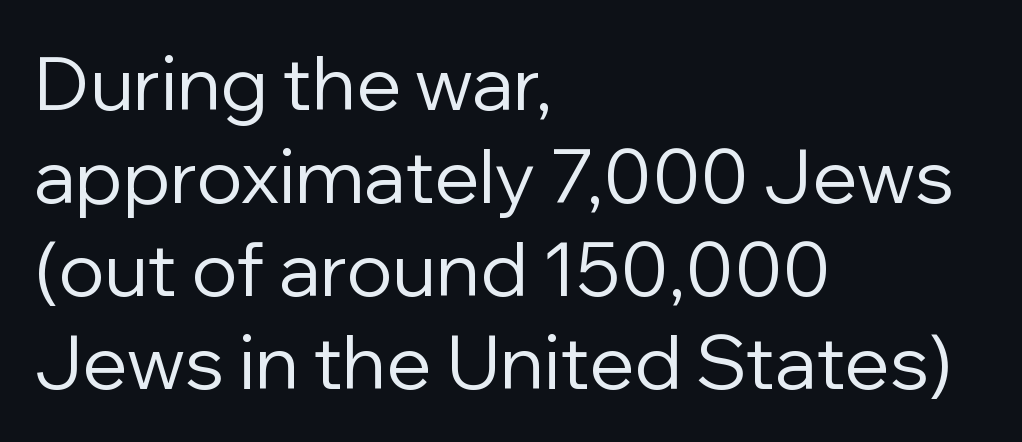
The image shows 75 px regular-weight sans-serif type, upright; set left-aligned, line spacing 1.24x, normal letter spacing, not underlined; low stroke contrast and a medium x-height.
